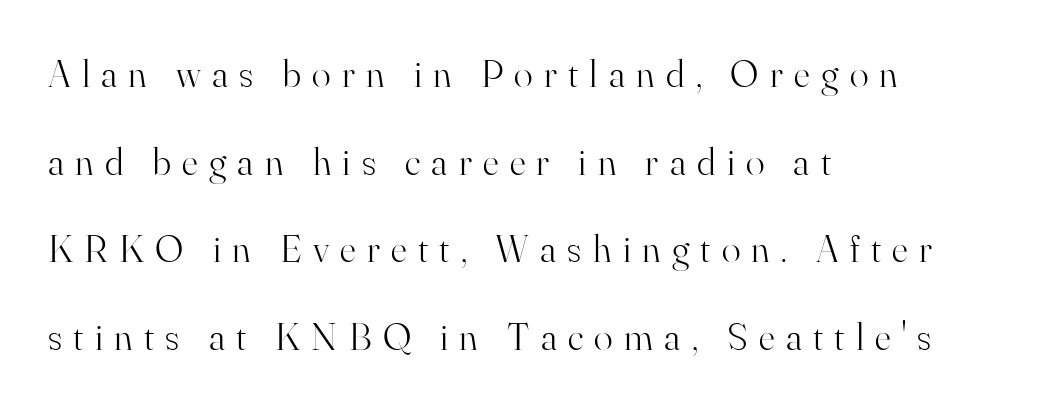
Letterform terminals end in serifs throughout the passage. This sample trades compactness for vertical openness between lines. Left-aligned paragraph, ragged on the right. Every character sits straight up, as roman type does. The face used here is proportionally spaced, like ordinary book or web type.
